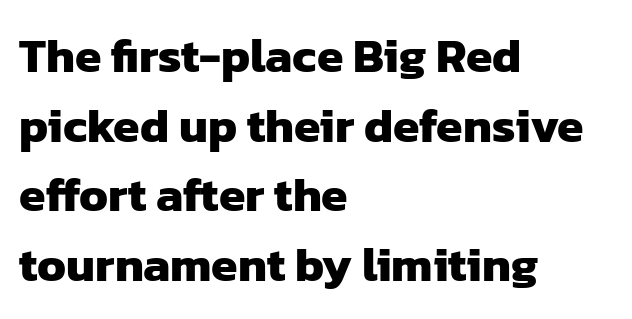
Short note: letters normally spaced. Each new line begins a customary step beneath the previous one. Chunky letters — that's bold for sure. Unmarked baselines from the first word to the last. Each letter keeps its own natural width here, so spacing adapts to shape.
